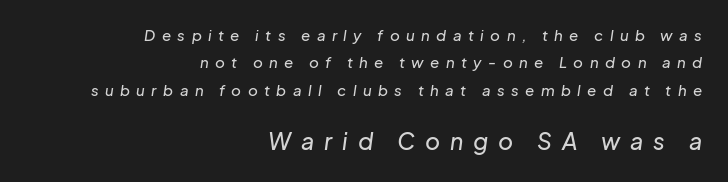
{"italic": "yes", "lean": "right", "slant_degrees": 8, "underline": "no", "align": "right", "line_spacing_ratio": 1.83, "letter_spacing": "wide", "letter_spacing_em": 0.43, "larger_block": "second", "size_ratio": 1.53, "glyph_px": 23}
